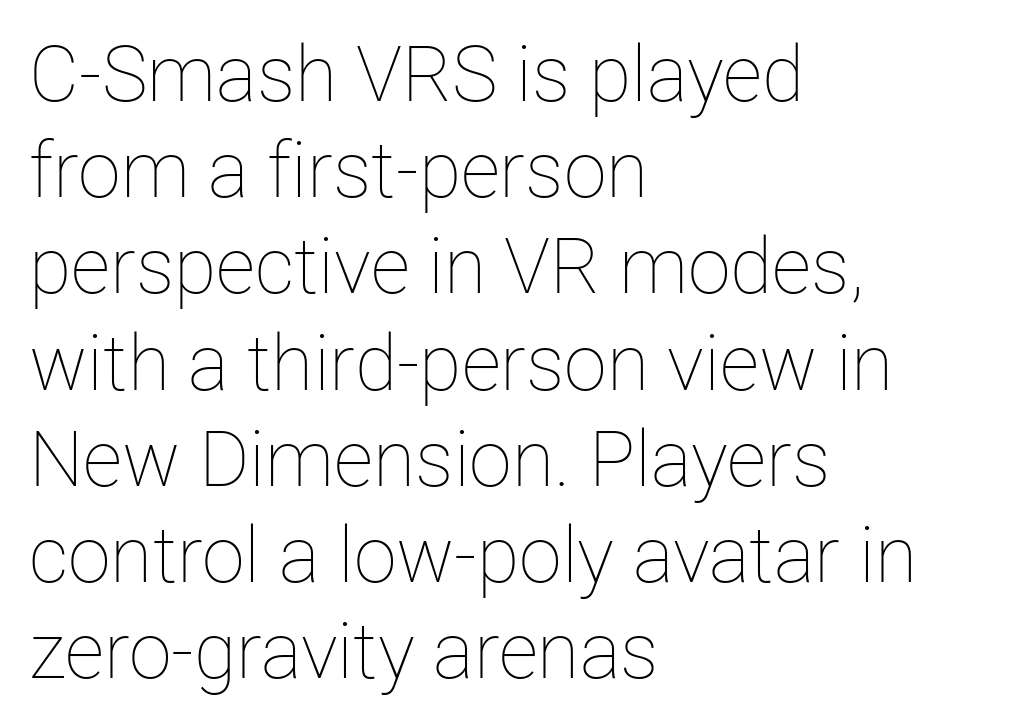
The image shows 77 px thin type, upright; set left-aligned, normal line spacing (1.25x), normal letter spacing, not underlined; low stroke contrast and a medium x-height.
